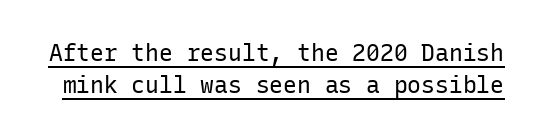
Regular leading. Characters remain perfectly vertical along every line. Beneath each row of characters lies a ruled line. These lines keep a tight, regular rhythm from letter to letter. Ink coverage per letter is moderate at most.
